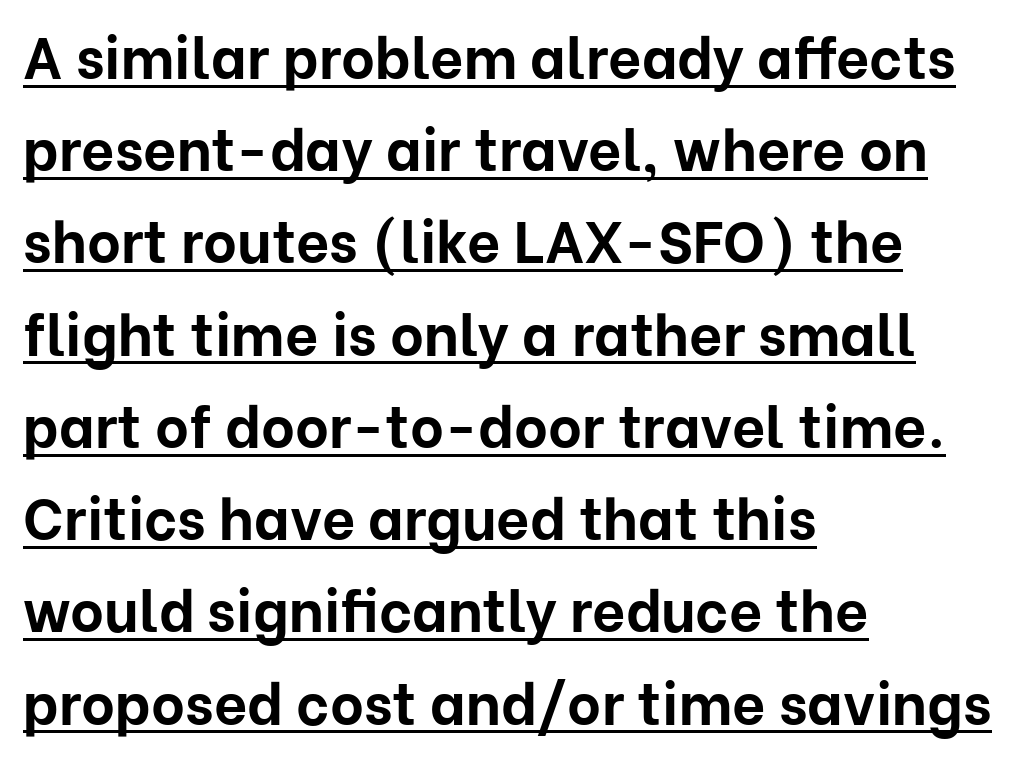
Q: Is the text bold? A: Yes.
Q: Is the text italic (slanted)? A: No, it is upright.
Q: Is the typeface a serif or a sans-serif typeface? A: Sans-serif.
Q: Is the text underlined? A: Yes.
Q: How is the paragraph aligned? A: Left-aligned.
Q: Is the spacing between letters normal or unusually wide? A: Normal.
Q: Is the spacing between lines tight, normal or loose? A: Normal.
Q: Width (condensed, normal, or wide)? A: Normal.
Q: Stroke contrast? A: Low.
Q: x-height? A: Medium.
Q: Monospaced? A: No.
